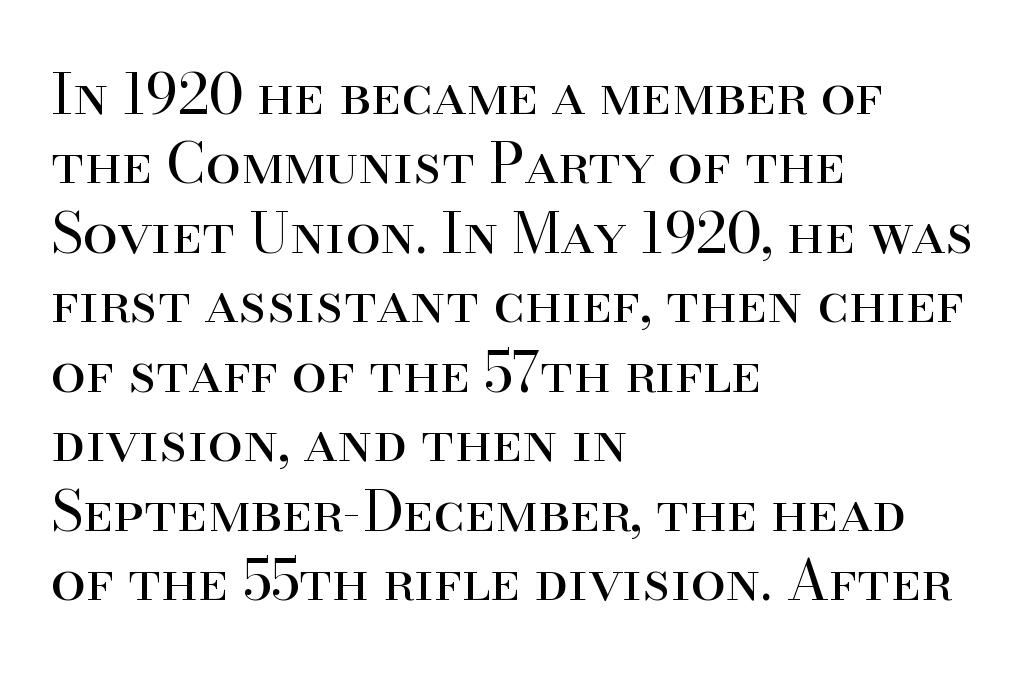
Q: Is the text bold? A: No.
Q: Is the text italic (slanted)? A: No, it is upright.
Q: Is the typeface a serif or a sans-serif typeface? A: Serif.
Q: Is the text underlined? A: No.
Q: How is the paragraph aligned? A: Left-aligned.
Q: Is the spacing between letters normal or unusually wide? A: Normal.
Q: Width (condensed, normal, or wide)? A: Normal.
Q: Stroke contrast? A: High.
Q: x-height? A: Small.
Q: Monospaced? A: No.
